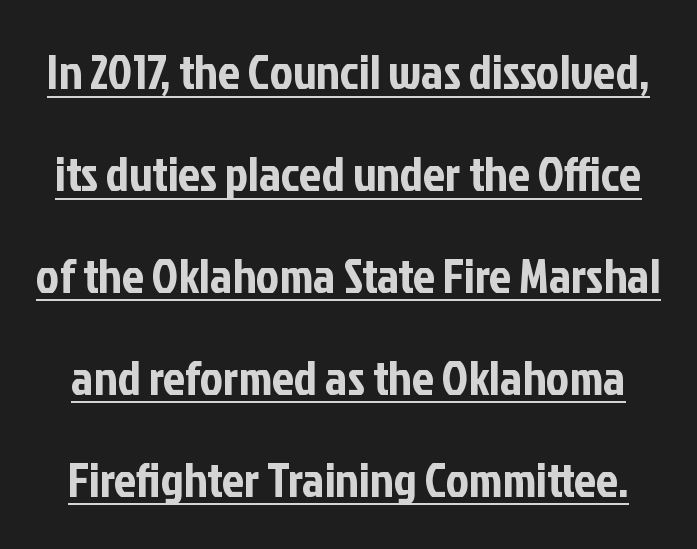
{"serif": "no", "italic": "no", "width": "condensed", "stroke_contrast": "low", "x_height": "medium", "monospaced": "no", "underline": "yes", "line_spacing": "loose", "line_spacing_ratio": 2.08, "letter_spacing": "normal", "letter_spacing_em": 0.0, "glyph_px": 49}
